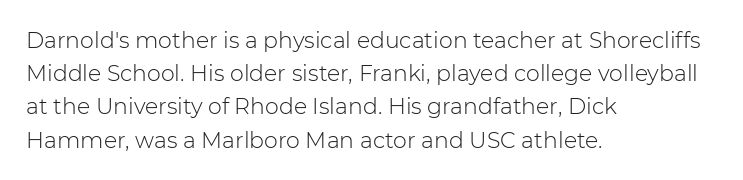
Tall strokes in this sample are plumb rather than angled. Weight: regular or lighter. Tracking value appears to be zero — textbook default spacing. The passage shown stacks its lines at a standard gap. The lines in this sample share a left origin and differ only in where they stop. Anything drawn beneath the words? Only blank space.
